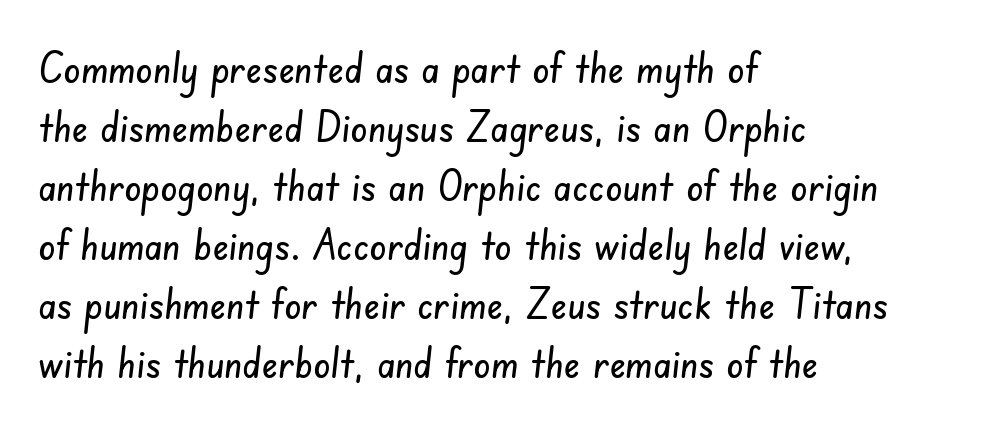
{"serif": "no", "width": "condensed", "stroke_contrast": "low", "x_height": "small", "monospaced": "no", "underline": "no", "align": "left", "line_spacing": "normal", "line_spacing_ratio": 1.37, "letter_spacing": "normal", "letter_spacing_em": 0.0, "glyph_px": 43}
